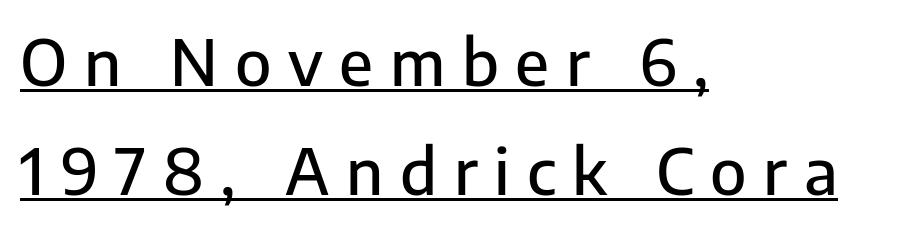
Q: Is the text italic (slanted)? A: No, it is upright.
Q: Is the typeface a serif or a sans-serif typeface? A: Sans-serif.
Q: Is the text underlined? A: Yes.
Q: How is the paragraph aligned? A: Left-aligned.
Q: Is the spacing between letters normal or unusually wide? A: Unusually wide.
Q: Is the spacing between lines tight, normal or loose? A: Normal.
Q: Width (condensed, normal, or wide)? A: Normal.
Q: Stroke contrast? A: Low.
Q: x-height? A: Medium.
Q: Monospaced? A: No.
